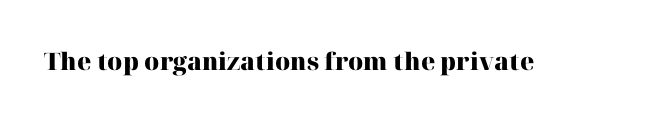
What stands out about the letter spacing? Nothing — it is the standard amount. Upright lettering throughout. Bold? Absolutely — the strokes are thick and heavy. The glyphs are unaccompanied by any horizontal stroke below them.
